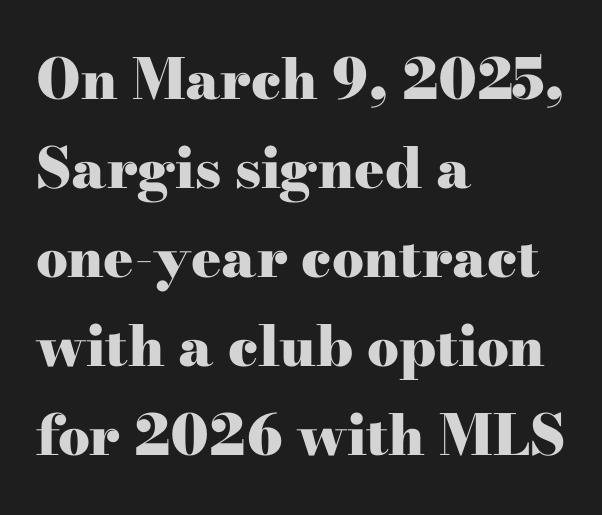
Q: Is the text bold? A: Yes.
Q: Is the text italic (slanted)? A: No, it is upright.
Q: Is the typeface a serif or a sans-serif typeface? A: Serif.
Q: Is the text underlined? A: No.
Q: How is the paragraph aligned? A: Left-aligned.
Q: Is the spacing between letters normal or unusually wide? A: Normal.
Q: Is the spacing between lines tight, normal or loose? A: Normal.
Q: Width (condensed, normal, or wide)? A: Wide.
Q: Stroke contrast? A: High.
Q: x-height? A: Small.
Q: Monospaced? A: No.
